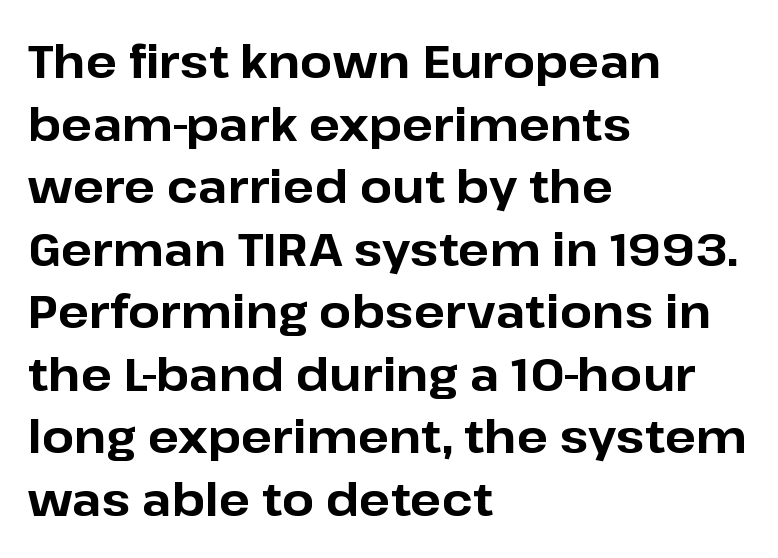
Unlike italic type, these characters show no tilt at all. The strokes are fattened all the way to bold. Vertically, the passage feels balanced, rows spaced as you'd expect. The letters advance in unequal steps, a hallmark of proportional type. This rendering features lettering with no underline. Observe the ordinary spacing: letters are neighbours, not strangers.
